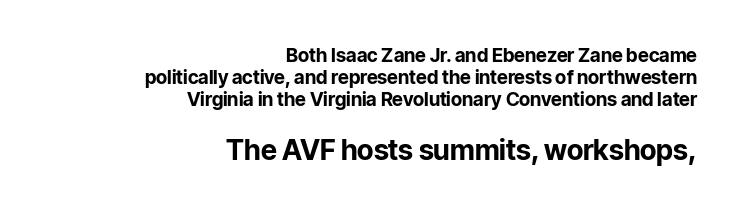
The image shows 28 px bold sans-serif type, upright; set right-aligned, line spacing 1.16x, normal letter spacing, not underlined; the second (bottom) block is 1.47x larger; low stroke contrast and a medium x-height.
